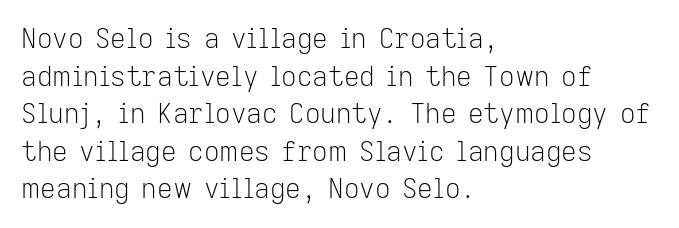
{"italic": "no", "bold": "no", "underline": "no", "align": "left", "line_spacing": "normal", "line_spacing_ratio": 1.39, "letter_spacing": "normal", "letter_spacing_em": 0.0, "glyph_px": 27}
